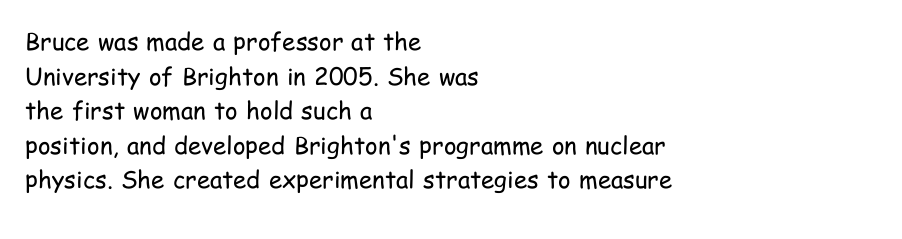
{"italic": "no", "bold": "no", "underline": "no", "align": "left", "line_spacing": "normal", "line_spacing_ratio": 1.44, "letter_spacing": "normal", "letter_spacing_em": 0.0, "glyph_px": 24}
